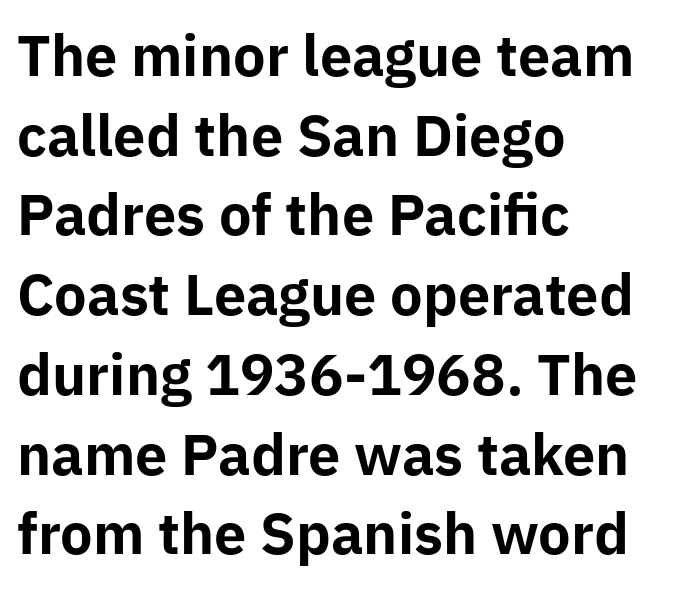
The characters look thick and weighty, a clear bold. Each letter keeps its own natural width here, so spacing adapts to shape. Style check: upright. Left-aligned paragraph, ragged on the right.
